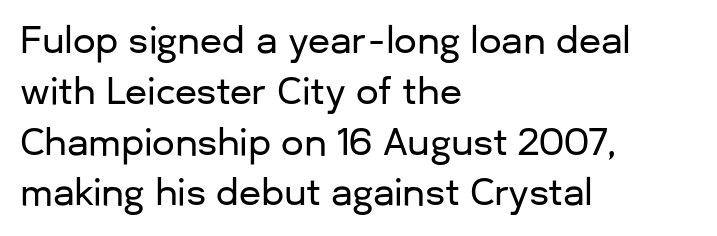
These lines sit exactly where default settings would place them. A typesetter would call this zero additional tracking. The glyphs are unaccompanied by any horizontal stroke below them. You could not count columns in this text — the font is proportionally spaced. Classification — sans serif. Every character sits straight up, as roman type does.
